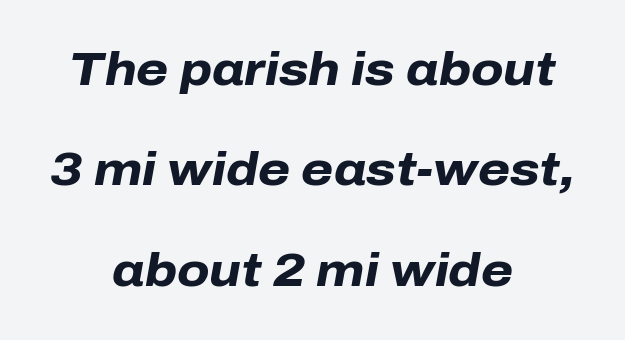
The space beneath each line is pristine and unruled. The passage shown has conventional tracking throughout. Notice the wide empty band between every row — that's loose leading. Style check: oblique. Plenty of ink on the page — the face is bold.
